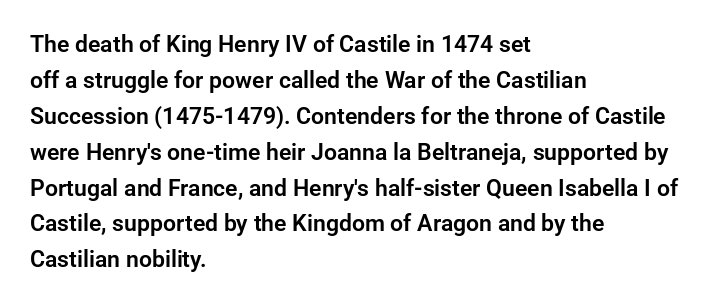
The passage shown has conventional tracking throughout. The axis of the letterforms is exactly vertical. In CSS terms this would be text-align: left. The area under the type is left untouched.
